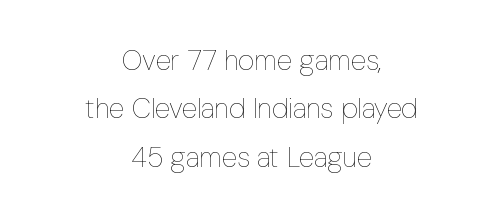
The image shows 28 px thin, condensed type, upright; set centered, line spacing 1.73x, normal letter spacing, not underlined; low stroke contrast and a medium x-height.
